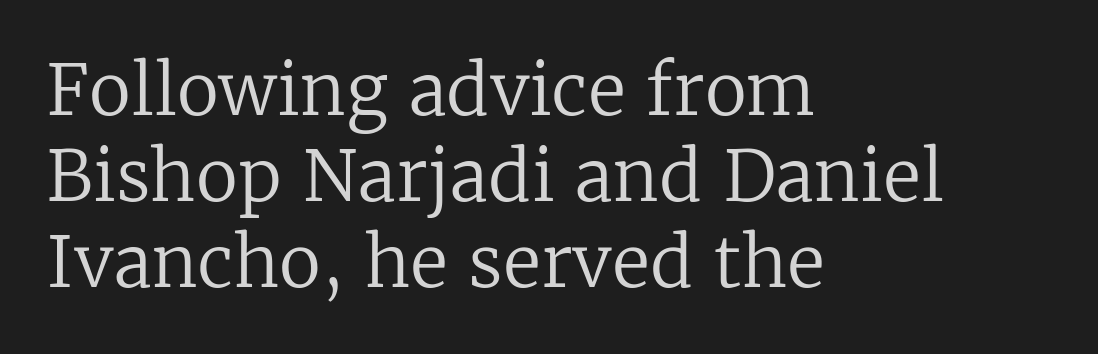
Font category for this specimen: serif. Do the letters lean? They stand straight. A typesetter would call this proportional, since set widths differ per character. Every row of glyphs begins at an identical x-position on the left. The characters are drawn with everyday or finer stroke widths.
